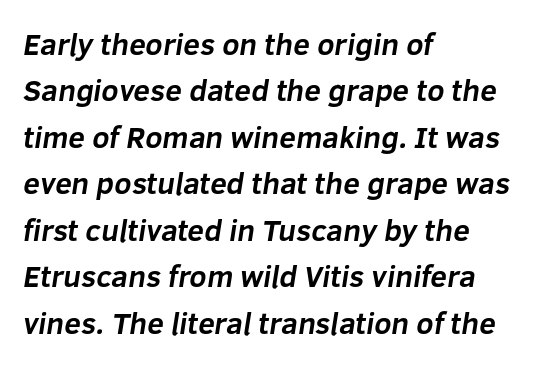
{"serif": "no", "bold": "yes", "weight": "bold", "width": "normal", "stroke_contrast": "low", "x_height": "medium", "monospaced": "no", "underline": "no", "align": "left", "line_spacing": "normal", "line_spacing_ratio": 1.55, "letter_spacing": "normal", "letter_spacing_em": 0.0, "glyph_px": 30}
